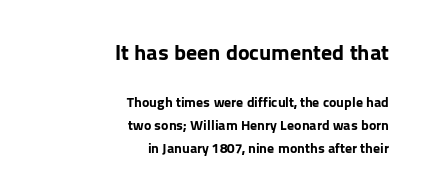
A typesetter would call this leading conventional body-copy spacing. You get the large type first, then a drop to smaller type. Caption: bold face, heavy strokes. Plain, unruled lines of type. Tracking value appears to be zero — textbook default spacing. Reading down the block, your eye finds every line finishing at a fixed right position.
